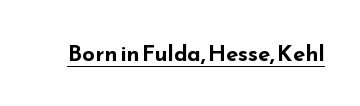
{"italic": "no", "bold": "yes", "underline": "yes", "letter_spacing": "normal", "letter_spacing_em": 0.0, "glyph_px": 22}
